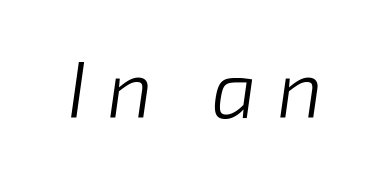
The face used here has a pronounced slope to its letters. The glyphs are unaccompanied by any horizontal stroke below them. Stems here are at most as thick as an everyday book face. Each word looks stretched out because of the extra space between its letters. Do the characters align in a grid? No, the font is proportional.
